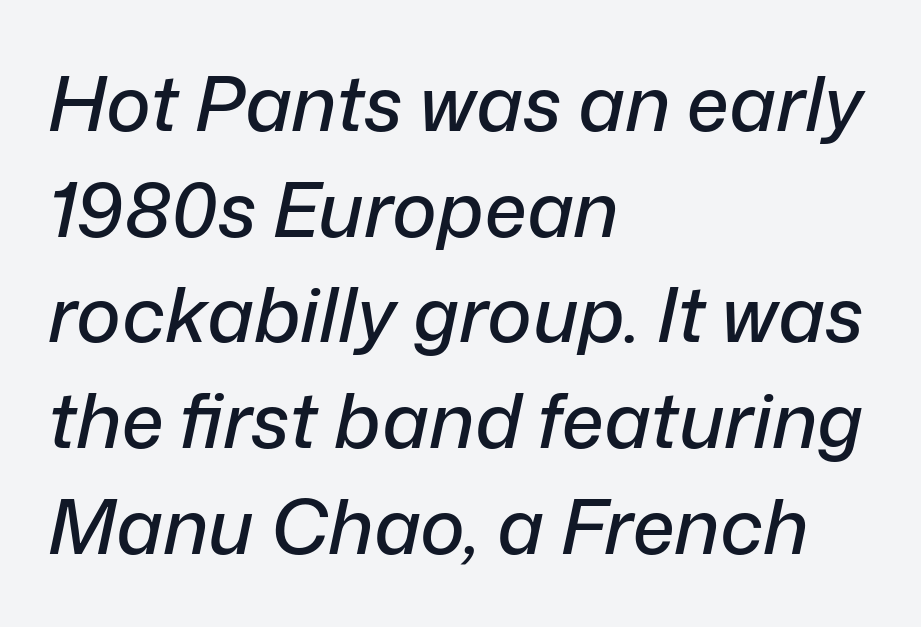
{"italic": "yes", "lean": "right", "slant_degrees": 12, "width": "normal", "stroke_contrast": "low", "x_height": "medium", "monospaced": "no", "underline": "no", "align": "left", "line_spacing": "normal", "line_spacing_ratio": 1.39, "letter_spacing": "normal", "letter_spacing_em": 0.0, "glyph_px": 76}
